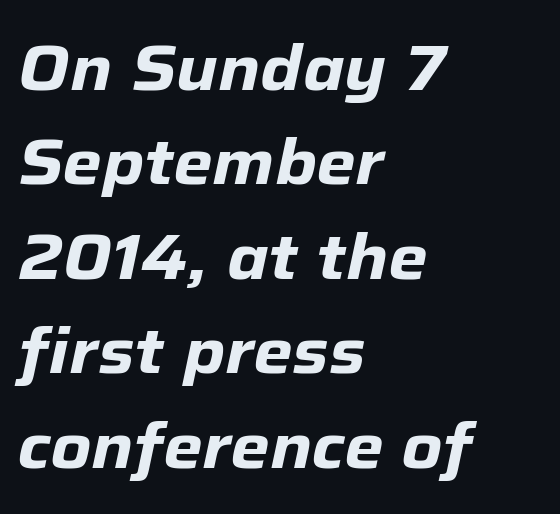
Q: Is the text bold? A: Yes.
Q: Is the text italic (slanted)? A: Yes, it leans right by about 12 degrees.
Q: Is the text underlined? A: No.
Q: How is the paragraph aligned? A: Left-aligned.
Q: Is the spacing between letters normal or unusually wide? A: Normal.
Q: Is the spacing between lines tight, normal or loose? A: Normal.
Q: Width (condensed, normal, or wide)? A: Normal.
Q: Stroke contrast? A: Low.
Q: x-height? A: Medium.
Q: Monospaced? A: No.
